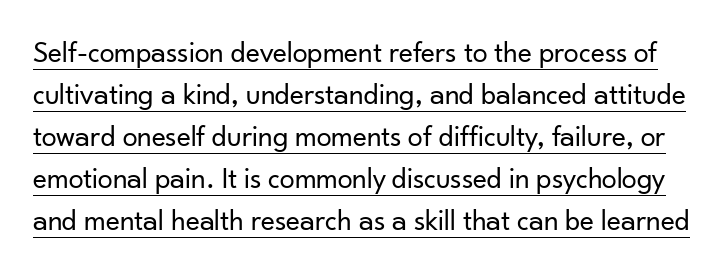
{"serif": "no", "italic": "no", "bold": "no", "weight": "regular", "width": "normal", "stroke_contrast": "low", "x_height": "small", "monospaced": "no", "underline": "yes", "line_spacing": "normal", "line_spacing_ratio": 1.4, "letter_spacing": "normal", "letter_spacing_em": 0.0, "glyph_px": 30}
